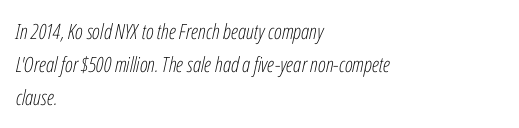
These glyphs show unthickened strokes, regular width or finer. Slant detected: the letters are inclined. Any mark beneath the type? The region is blank. Vertical spacing — default. A student would call this left alignment; a typographer would say flush left, rag right. Here the glyphs are tracked normally, forming tight word shapes.
